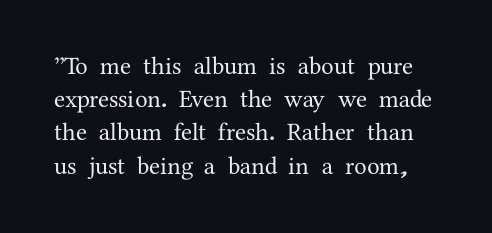
{"italic": "no", "underline": "no", "line_spacing": "normal", "line_spacing_ratio": 1.33, "letter_spacing": "normal", "letter_spacing_em": 0.0, "glyph_px": 25}
